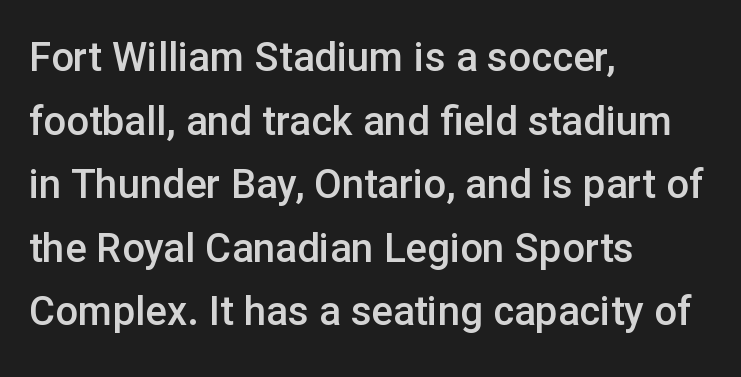
Q: Is the text bold? A: Semi-bold.
Q: Is the text italic (slanted)? A: No, it is upright.
Q: Is the typeface a serif or a sans-serif typeface? A: Sans-serif.
Q: Is the text underlined? A: No.
Q: How is the paragraph aligned? A: Left-aligned.
Q: Is the spacing between letters normal or unusually wide? A: Normal.
Q: Is the spacing between lines tight, normal or loose? A: Normal.
Q: Width (condensed, normal, or wide)? A: Normal.
Q: Stroke contrast? A: Low.
Q: x-height? A: Medium.
Q: Monospaced? A: No.
